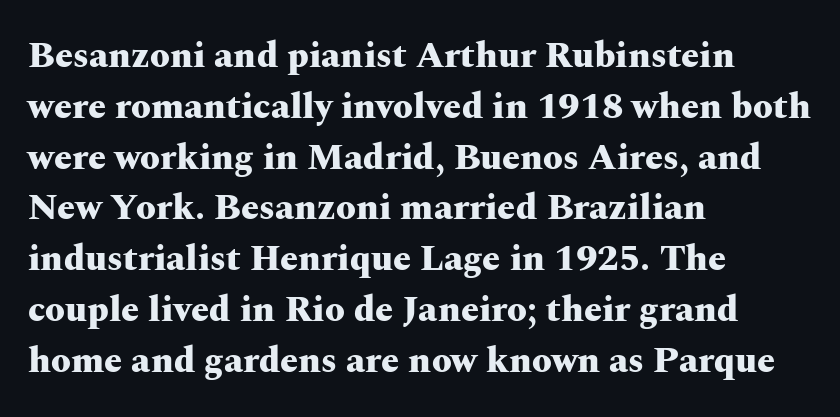
The image shows 36 px heavy, wide serif type, upright; set left-aligned, normal line spacing (1.41x), normal letter spacing, not underlined; medium stroke contrast and a medium x-height.
